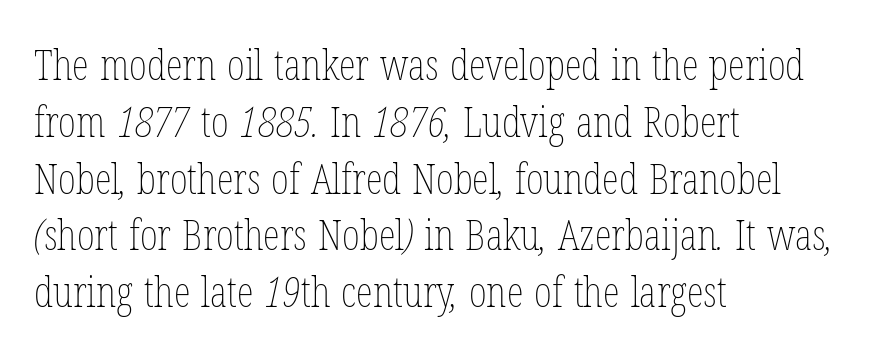
Do the characters align in a grid? No, the font is proportional. Inter-character spacing is left at the font's built-in metrics. The passage shown stacks its lines at a standard gap. Underlining? Definitely not there.
